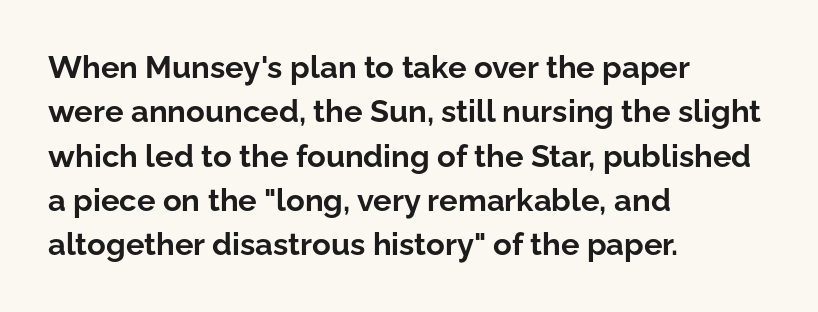
Q: Is the text bold? A: Yes.
Q: Is the text italic (slanted)? A: No, it is upright.
Q: Is the typeface a serif or a sans-serif typeface? A: Sans-serif.
Q: Is the text underlined? A: No.
Q: How is the paragraph aligned? A: Left-aligned.
Q: Is the spacing between letters normal or unusually wide? A: Normal.
Q: Is the spacing between lines tight, normal or loose? A: Normal.
Q: Width (condensed, normal, or wide)? A: Normal.
Q: Stroke contrast? A: Low.
Q: x-height? A: Medium.
Q: Monospaced? A: No.
